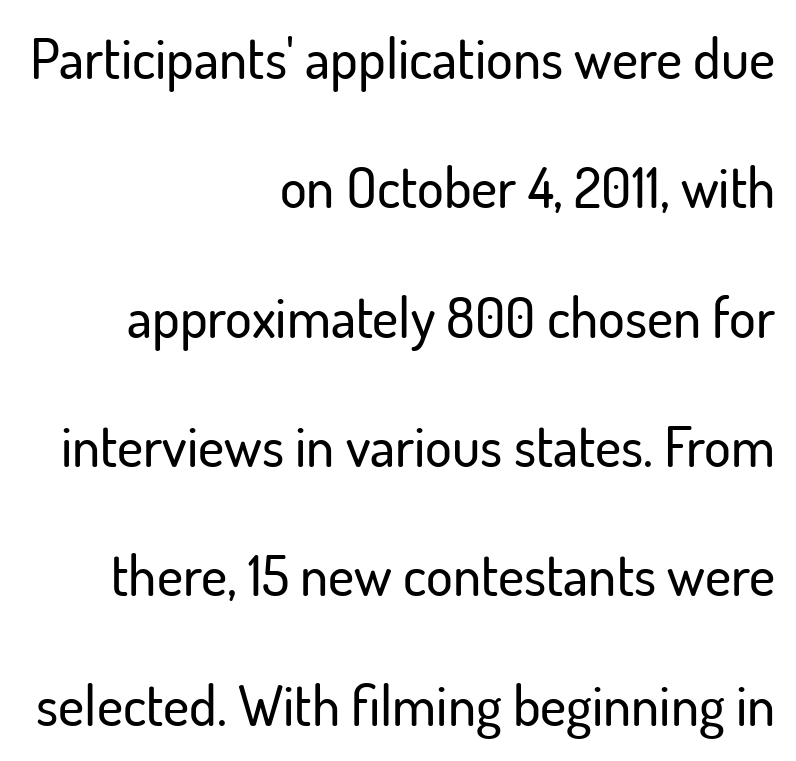
{"serif": "no", "italic": "no", "width": "normal", "stroke_contrast": "low", "x_height": "small", "monospaced": "no", "underline": "no", "align": "right", "line_spacing": "loose", "line_spacing_ratio": 2.31, "letter_spacing": "normal", "letter_spacing_em": 0.0, "glyph_px": 56}
